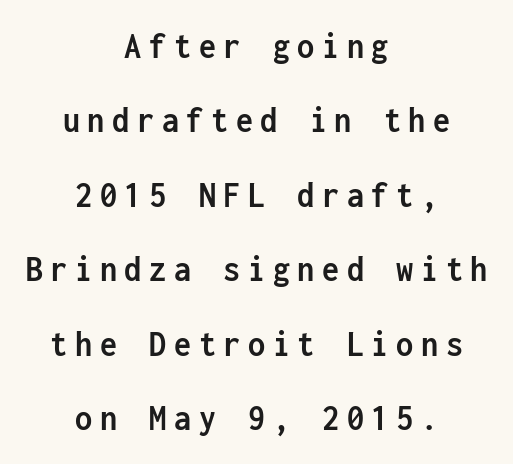
Q: Is the text bold? A: Yes.
Q: Is the text italic (slanted)? A: No, it is upright.
Q: Is the typeface a serif or a sans-serif typeface? A: Sans-serif.
Q: Is the text underlined? A: No.
Q: How is the paragraph aligned? A: Centered.
Q: Is the spacing between letters normal or unusually wide? A: Unusually wide.
Q: Is the spacing between lines tight, normal or loose? A: Loose.
Q: Width (condensed, normal, or wide)? A: Condensed.
Q: Stroke contrast? A: Low.
Q: x-height? A: Medium.
Q: Monospaced? A: Yes.
